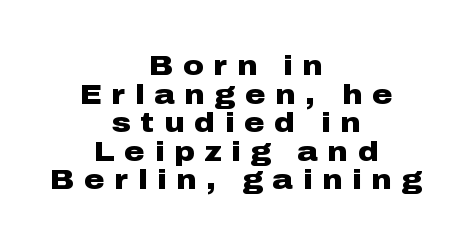
{"serif": "no", "italic": "no", "bold": "yes", "weight": "heavy", "width": "wide", "stroke_contrast": "low", "x_height": "medium", "monospaced": "no", "underline": "no", "align": "center", "line_spacing": "tight", "line_spacing_ratio": 1.02, "letter_spacing": "wide", "letter_spacing_em": 0.35, "glyph_px": 28}
